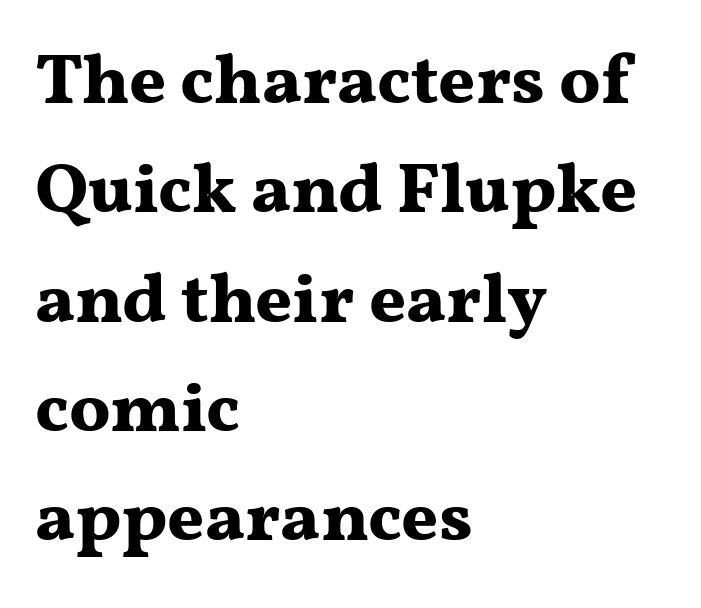
Q: Is the text bold? A: Yes.
Q: Is the text italic (slanted)? A: No, it is upright.
Q: Is the typeface a serif or a sans-serif typeface? A: Serif.
Q: Is the text underlined? A: No.
Q: How is the paragraph aligned? A: Left-aligned.
Q: Is the spacing between letters normal or unusually wide? A: Normal.
Q: Is the spacing between lines tight, normal or loose? A: Normal.
Q: Width (condensed, normal, or wide)? A: Wide.
Q: Stroke contrast? A: Medium.
Q: x-height? A: Medium.
Q: Monospaced? A: No.
